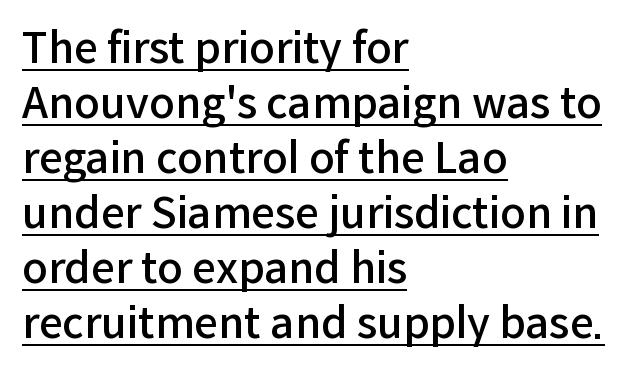
{"serif": "no", "italic": "no", "bold": "semi", "weight": "semibold", "width": "normal", "stroke_contrast": "low", "x_height": "medium", "monospaced": "no", "underline": "yes", "align": "left", "line_spacing": "normal", "line_spacing_ratio": 1.31, "letter_spacing": "normal", "letter_spacing_em": 0.0, "glyph_px": 42}
